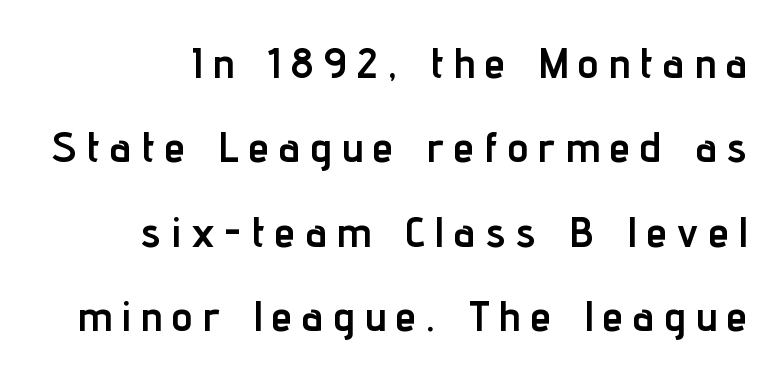
{"serif": "no", "italic": "no", "bold": "yes", "weight": "semibold", "width": "condensed", "stroke_contrast": "low", "x_height": "medium", "monospaced": "no", "underline": "no", "line_spacing": "loose", "line_spacing_ratio": 2.01, "letter_spacing": "wide", "letter_spacing_em": 0.25, "glyph_px": 42}
